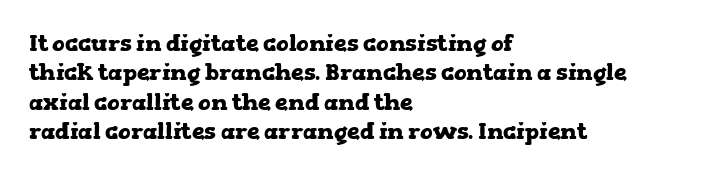
Q: Is the text bold? A: Yes.
Q: Is the text italic (slanted)? A: No, it is upright.
Q: Is the text underlined? A: No.
Q: How is the paragraph aligned? A: Left-aligned.
Q: Is the spacing between letters normal or unusually wide? A: Normal.
Q: Is the spacing between lines tight, normal or loose? A: Normal.
